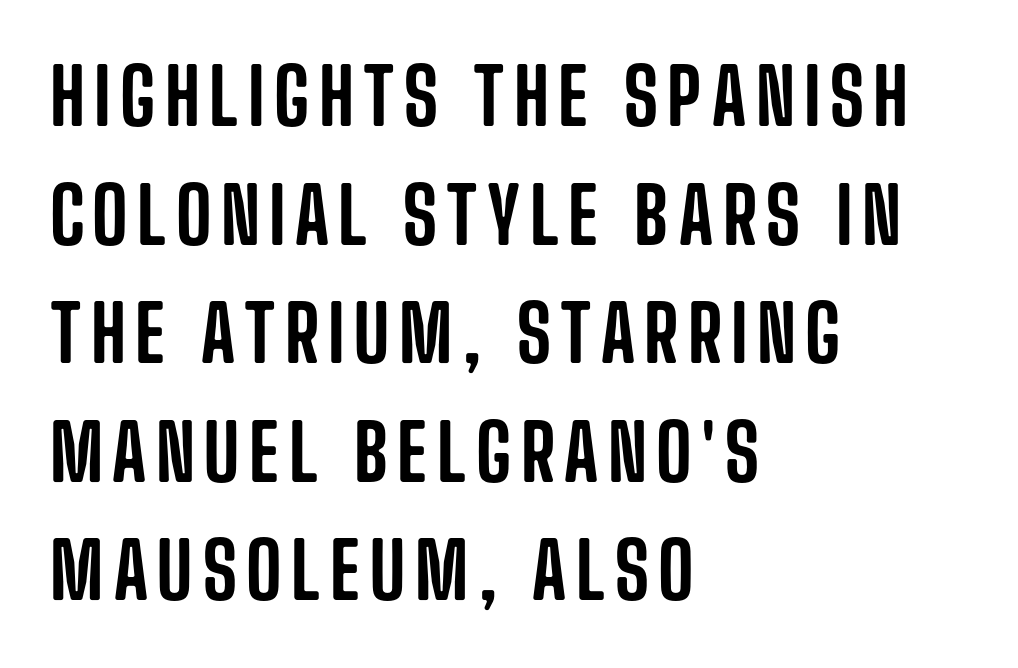
Serif or sans? Sans — the stroke terminals are bare. Is this a fixed-width face? No — the glyphs have proportional, varying widths. If you measured baseline to baseline, you'd find a middling distance. In CSS terms this would be text-align: left. Underlining? Definitely not there.
